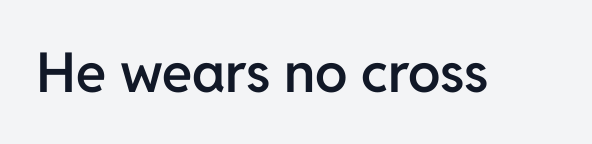
Underlining? Definitely not there. Examine the stroke ends and you'll find no serifs. Characters follow at the spacing the type designer built in. Typographic density is moderately raised because the face is semibold. Ascenders rise straight up at ninety degrees.
